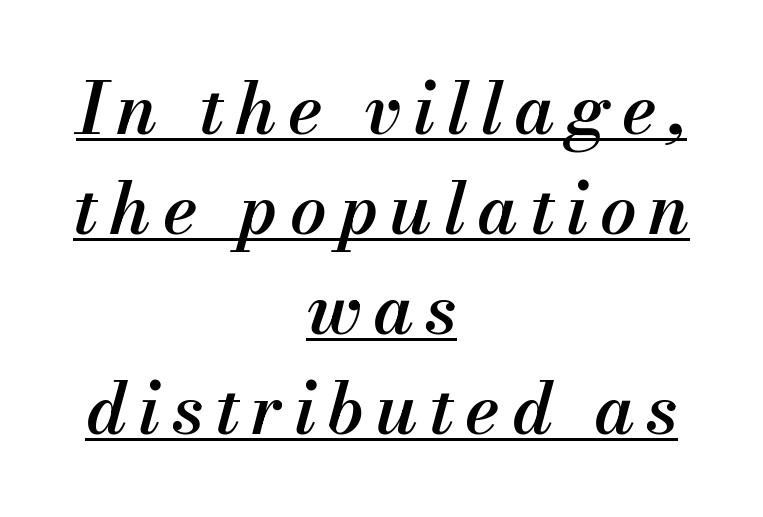
The rendering positions every line midway between the sides. The face used here is proportionally spaced, like ordinary book or web type. These lines carry some extra weight — a demibold, not a full bold. Vertically, the passage feels balanced, rows spaced as you'd expect.
